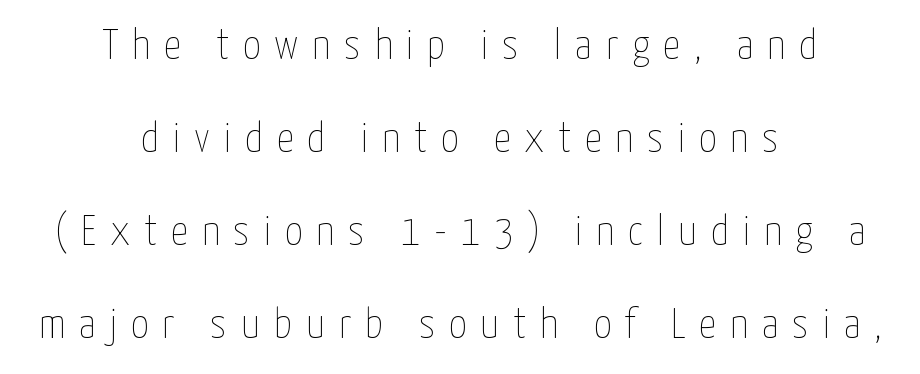
{"italic": "no", "bold": "no", "weight": "thin", "width": "condensed", "stroke_contrast": "low", "x_height": "medium", "monospaced": "no", "underline": "no", "align": "center", "line_spacing": "loose", "line_spacing_ratio": 2.16, "letter_spacing": "wide", "letter_spacing_em": 0.32, "glyph_px": 43}
